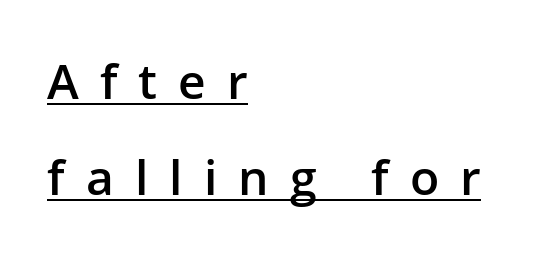
{"serif": "no", "italic": "no", "bold": "semi", "weight": "semibold", "width": "normal", "stroke_contrast": "low", "x_height": "medium", "monospaced": "no", "underline": "yes", "align": "left", "line_spacing": "loose", "line_spacing_ratio": 2.01, "letter_spacing": "wide", "letter_spacing_em": 0.44, "glyph_px": 48}
